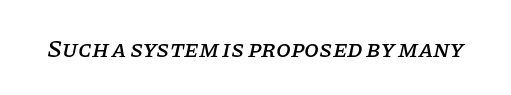
The gap between lines stays unmarked. Yep, that's italic — everything's leaning. Glyph-to-glyph distance matches everyday printed text.
